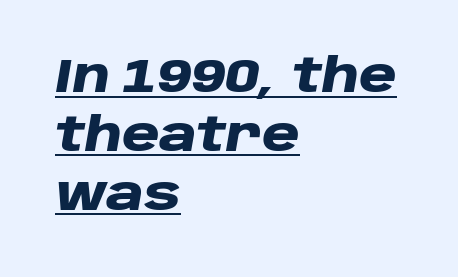
The image shows 46 px heavy, wide type, italic (leaning right); set left-aligned, normal line spacing (1.28x), normal letter spacing, underlined; low stroke contrast and a large x-height.
